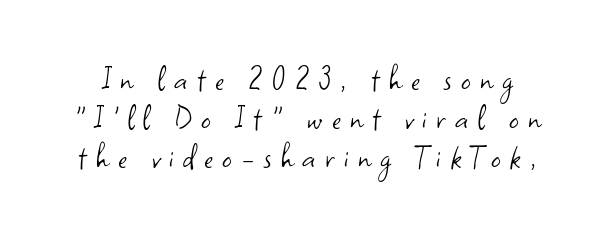
Q: Is the text bold? A: No.
Q: Is the text italic (slanted)? A: Yes.
Q: Is the typeface a serif or a sans-serif typeface? A: Sans-serif.
Q: Is the text underlined? A: No.
Q: Is the spacing between letters normal or unusually wide? A: Unusually wide.
Q: Is the spacing between lines tight, normal or loose? A: Tight.
Q: Width (condensed, normal, or wide)? A: Normal.
Q: Stroke contrast? A: Low.
Q: x-height? A: Small.
Q: Monospaced? A: No.
